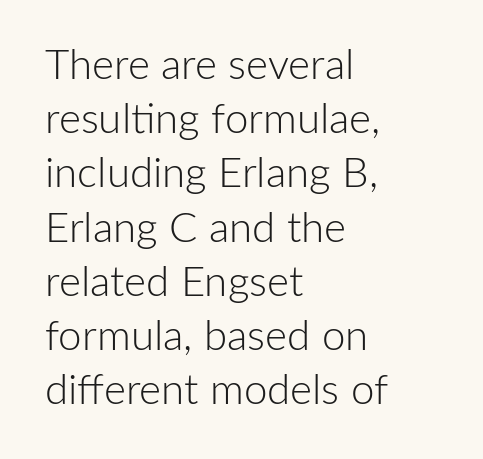
The rag falls on the right side of this text block. Quick note: interline space is typical. Honestly, the letter spacing is just normal — you wouldn't notice it. Each letter's strokes conclude bluntly, with no projecting serifs. Weight: not bold — regular or lighter.
